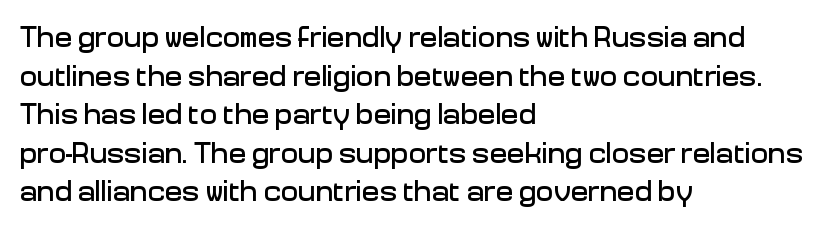
{"serif": "no", "italic": "no", "width": "normal", "stroke_contrast": "low", "x_height": "medium", "monospaced": "no", "underline": "no", "align": "left", "line_spacing": "normal", "line_spacing_ratio": 1.33, "letter_spacing": "normal", "letter_spacing_em": 0.0, "glyph_px": 29}
